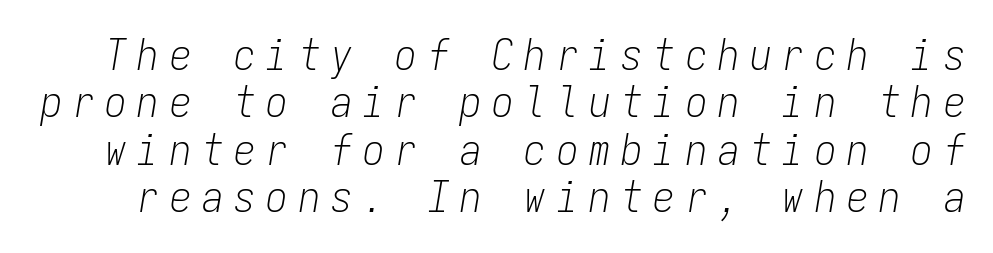
The image shows 43 px light, condensed type, italic (leaning right), monospaced; set tight line spacing (1.1x), unusually wide letter spacing (+0.25 em), not underlined; low stroke contrast and a medium x-height.
